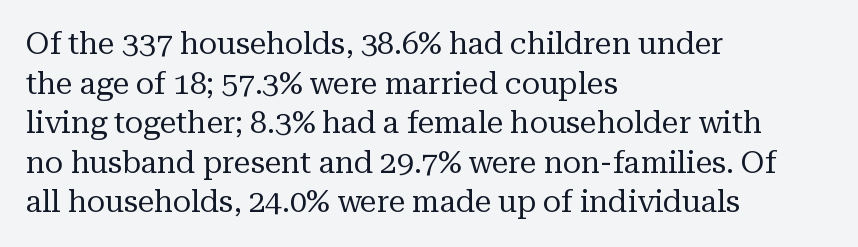
Q: Is the text bold? A: No.
Q: Is the text italic (slanted)? A: No, it is upright.
Q: Is the typeface a serif or a sans-serif typeface? A: Serif.
Q: Is the text underlined? A: No.
Q: How is the paragraph aligned? A: Left-aligned.
Q: Is the spacing between letters normal or unusually wide? A: Normal.
Q: Is the spacing between lines tight, normal or loose? A: Normal.
Q: Width (condensed, normal, or wide)? A: Normal.
Q: Stroke contrast? A: Medium.
Q: x-height? A: Medium.
Q: Monospaced? A: No.
